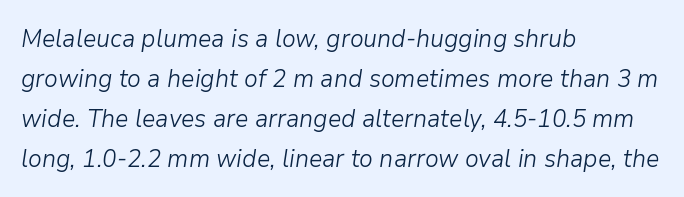
The image shows 25 px text type, italic (leaning right); set left-aligned, normal line spacing (1.6x), normal letter spacing, not underlined.
